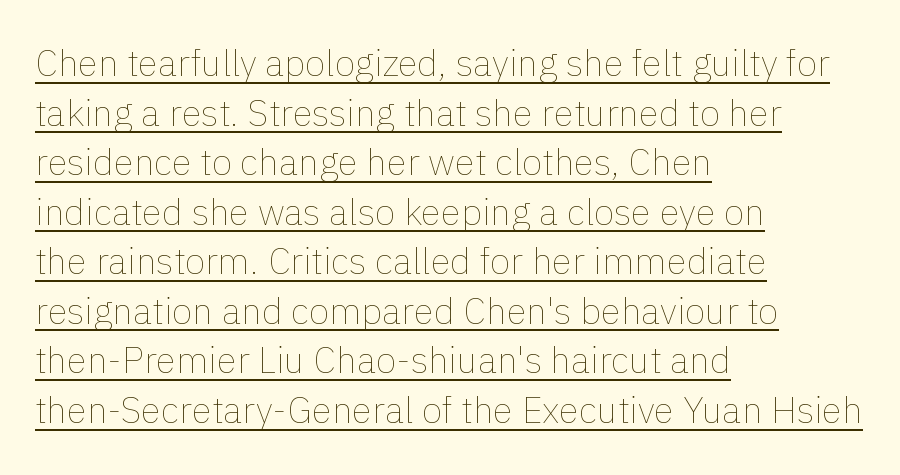
Line spacing here is normal. No heavy texture on the line: the type isn't bold. Characters remain perfectly vertical along every line. How are the letters spaced? Ordinarily, with no added tracking. These lines stack with their left ends in a neat column.
